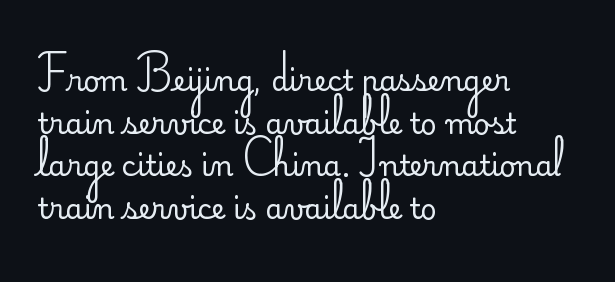
Posture: upright roman. Do the characters align in a grid? No, the font is proportional. The face looks like a standard text weight, possibly lighter. Quick note: underline off. These lines sit exactly where default settings would place them.
